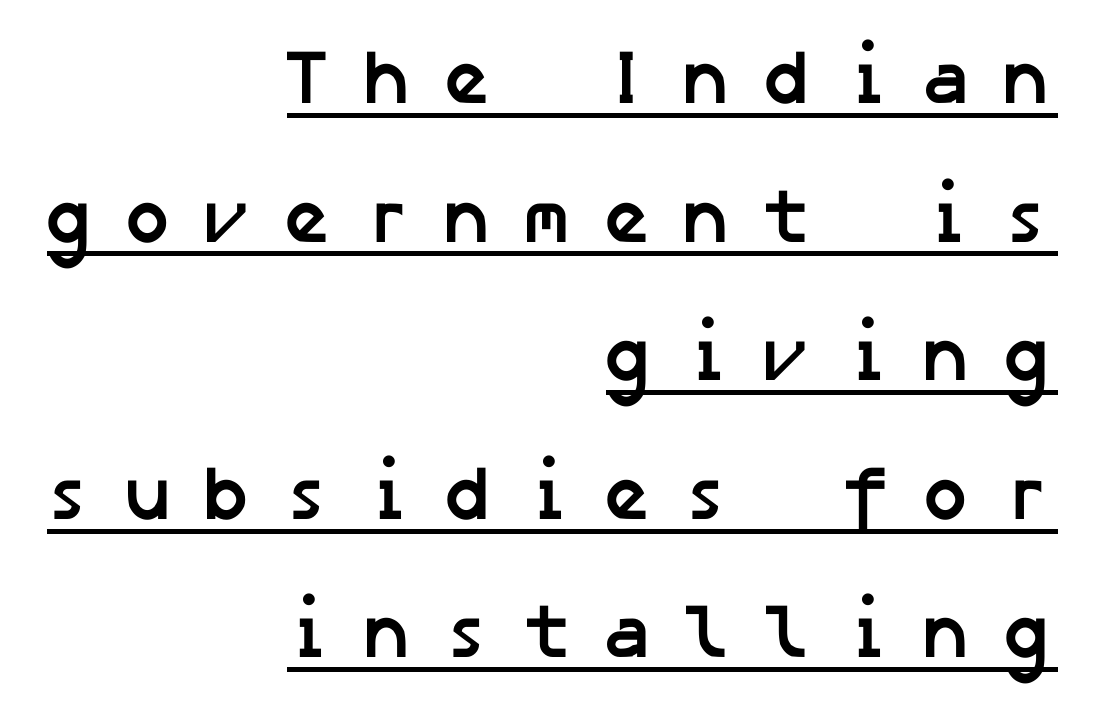
A typesetter would call this heavily tracked-out type. Emphasis by weight is at full strength: bold. Like a heading marked for emphasis, these lines bear an underscore. Serifs: no, the terminals of the letterforms are clean. The rag falls on the left side of this text block.
